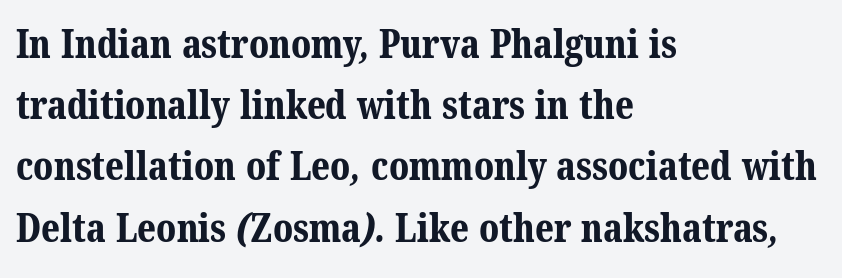
{"serif": "yes", "bold": "yes", "weight": "bold", "width": "normal", "stroke_contrast": "medium", "x_height": "medium", "monospaced": "no", "underline": "no", "align": "left", "line_spacing": "normal", "line_spacing_ratio": 1.57, "letter_spacing": "normal", "letter_spacing_em": 0.0, "glyph_px": 39}
